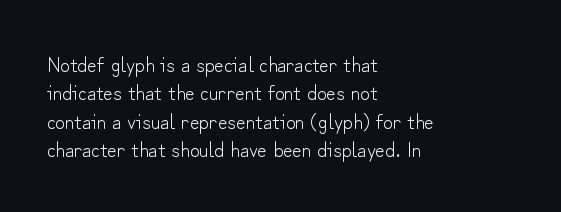
The image shows 21 px text type, upright; set left-aligned, normal line spacing (1.35x), normal letter spacing, not underlined.
